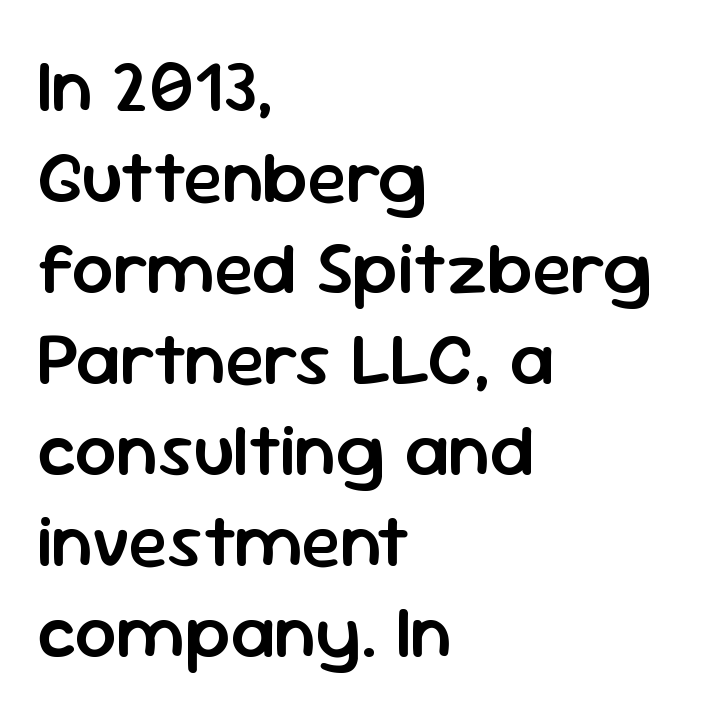
Does the lettering tilt? It doesn't — this is upright. Varying glyph widths throughout — classic text-font behaviour. Is the block centered? No — it sits flush against the left margin. Are there feet on the stems? There aren't — it's a sans. The characters look somewhat weighty, a semibold short of true bold.
